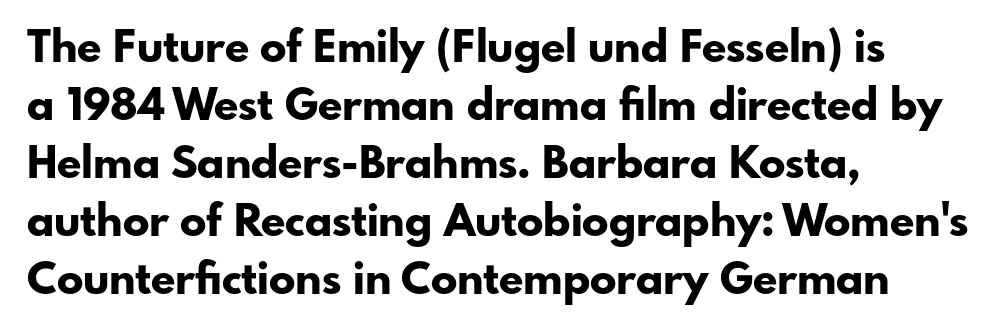
The image shows 44 px bold sans-serif type, upright; set left-aligned, normal line spacing (1.32x), normal letter spacing, not underlined; low stroke contrast and a small x-height.
